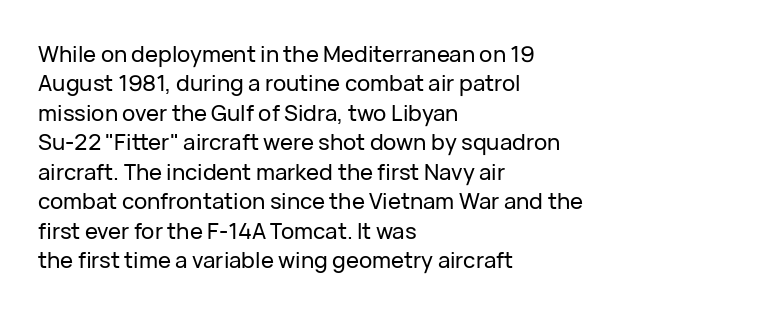
Reading down the block, your eye returns to a fixed left position each line. The type sits square on the baseline with zero lean. The space directly below the letters is spotless. Notice how descenders clear the ascenders below comfortably — that's standard leading. Each word holds together tightly as a unit, with standard inter-letter gaps.
